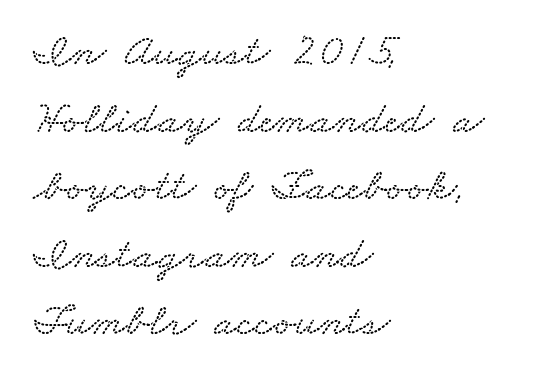
The letterforms sit shoulder to shoulder at normal distance. The paragraph shown leans on its left margin. Spacing verdict: proportional, widths tailored to each character. The designer left line spacing at the default. Rule under the text: the space is simply empty.
